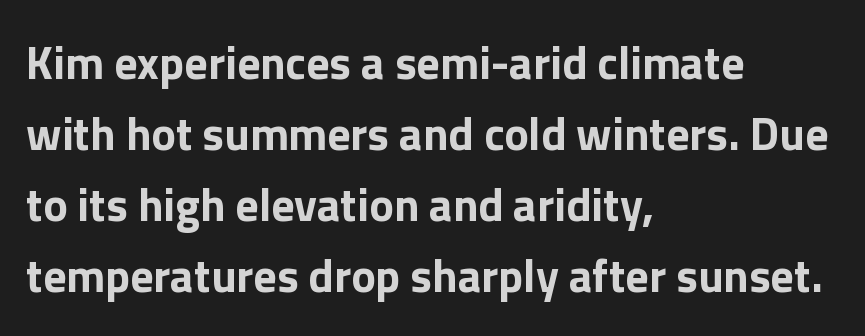
Q: Is the text bold? A: Yes.
Q: Is the text italic (slanted)? A: No, it is upright.
Q: Is the typeface a serif or a sans-serif typeface? A: Sans-serif.
Q: Is the text underlined? A: No.
Q: How is the paragraph aligned? A: Left-aligned.
Q: Is the spacing between letters normal or unusually wide? A: Normal.
Q: Is the spacing between lines tight, normal or loose? A: Normal.
Q: Width (condensed, normal, or wide)? A: Normal.
Q: x-height? A: Medium.
Q: Monospaced? A: No.
